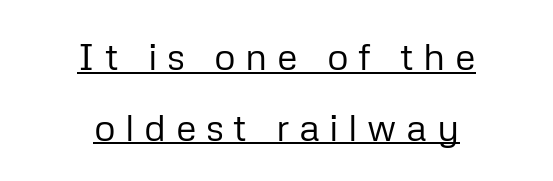
Q: Is the text bold? A: No.
Q: Is the text italic (slanted)? A: No, it is upright.
Q: Is the typeface a serif or a sans-serif typeface? A: Sans-serif.
Q: Is the text underlined? A: Yes.
Q: How is the paragraph aligned? A: Centered.
Q: Is the spacing between letters normal or unusually wide? A: Unusually wide.
Q: Width (condensed, normal, or wide)? A: Normal.
Q: Stroke contrast? A: Low.
Q: x-height? A: Medium.
Q: Monospaced? A: No.
